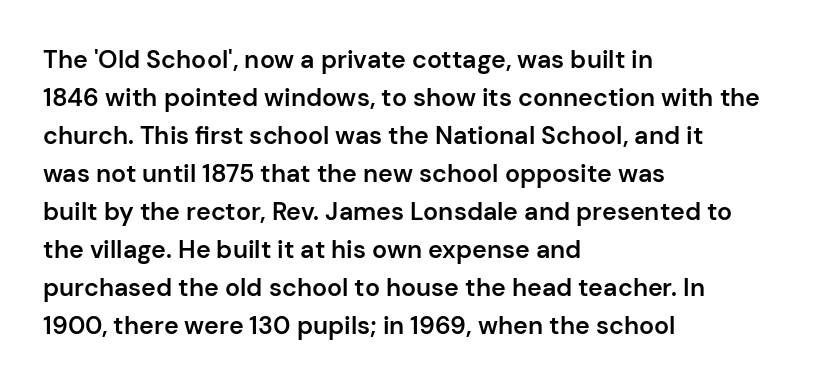
Q: Is the text bold? A: Semi-bold.
Q: Is the text italic (slanted)? A: No, it is upright.
Q: Is the text underlined? A: No.
Q: How is the paragraph aligned? A: Left-aligned.
Q: Is the spacing between letters normal or unusually wide? A: Normal.
Q: Is the spacing between lines tight, normal or loose? A: Normal.
